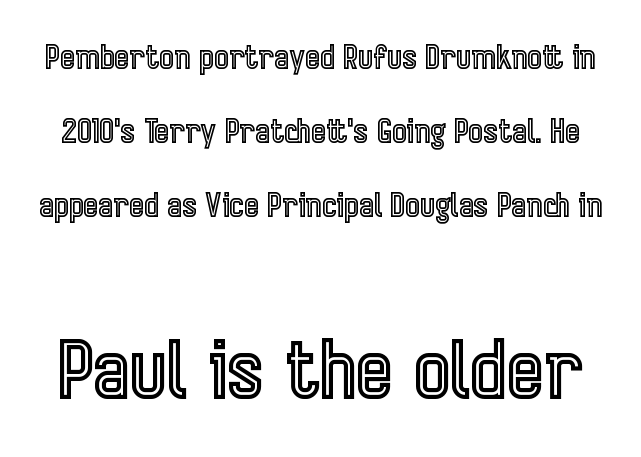
{"italic": "no", "width": "condensed", "x_height": "medium", "monospaced": "no", "underline": "no", "line_spacing": "loose", "line_spacing_ratio": 2.31, "letter_spacing": "normal", "letter_spacing_em": 0.0, "larger_block": "second", "size_ratio": 2.47, "glyph_px": 79}
